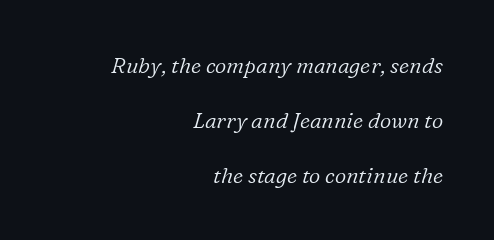
The image shows 22 px text type, italic (leaning right); set right-aligned, loose line spacing (2.5x), normal letter spacing, not underlined.
